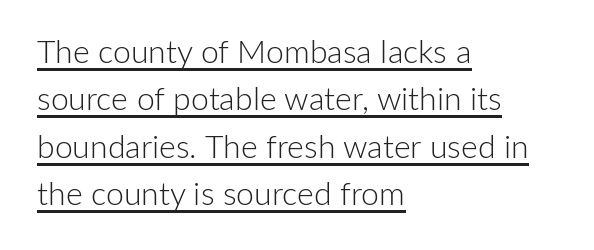
{"serif": "no", "italic": "no", "bold": "no", "weight": "light", "width": "normal", "stroke_contrast": "low", "x_height": "medium", "monospaced": "no", "underline": "yes", "align": "left", "line_spacing": "normal", "line_spacing_ratio": 1.48, "letter_spacing": "normal", "letter_spacing_em": 0.0, "glyph_px": 32}
